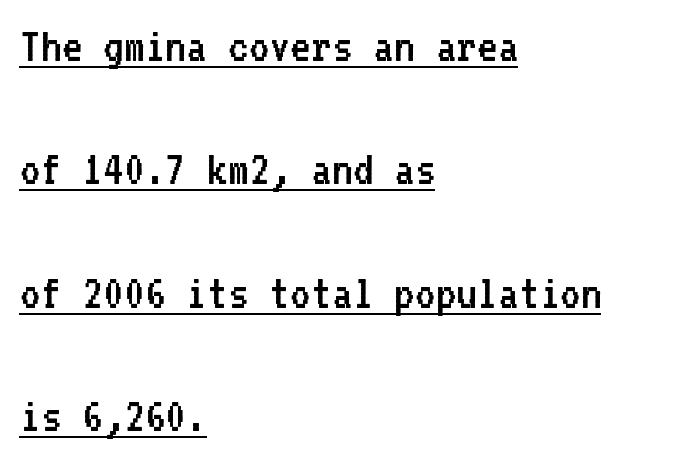
Q: Is the text bold? A: No.
Q: Is the text italic (slanted)? A: No, it is upright.
Q: Is the typeface a serif or a sans-serif typeface? A: Sans-serif.
Q: Is the text underlined? A: Yes.
Q: How is the paragraph aligned? A: Left-aligned.
Q: Is the spacing between letters normal or unusually wide? A: Normal.
Q: Is the spacing between lines tight, normal or loose? A: Loose.
Q: Width (condensed, normal, or wide)? A: Normal.
Q: Stroke contrast? A: Low.
Q: x-height? A: Medium.
Q: Monospaced? A: Yes.
